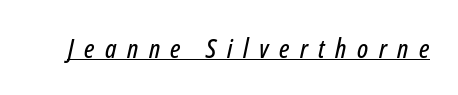
Q: Is the text italic (slanted)? A: Yes, it leans right by about 12 degrees.
Q: Is the text underlined? A: Yes.
Q: Is the spacing between letters normal or unusually wide? A: Unusually wide.
